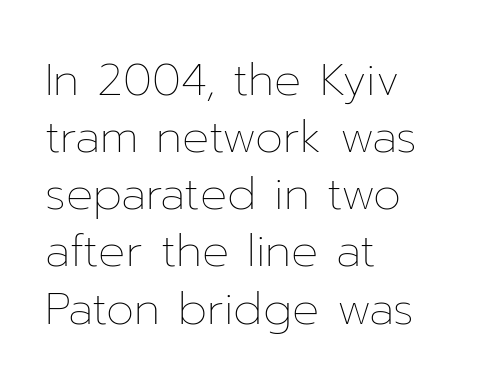
Q: Is the text bold? A: No.
Q: Is the text italic (slanted)? A: No, it is upright.
Q: Is the text underlined? A: No.
Q: How is the paragraph aligned? A: Left-aligned.
Q: Is the spacing between letters normal or unusually wide? A: Normal.
Q: Is the spacing between lines tight, normal or loose? A: Normal.
Q: Width (condensed, normal, or wide)? A: Normal.
Q: Stroke contrast? A: Low.
Q: x-height? A: Medium.
Q: Monospaced? A: No.
